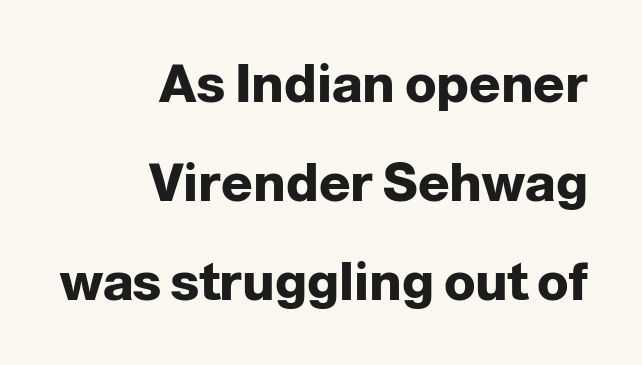
The image shows 52 px heavy sans-serif type, upright; set right-aligned, loose line spacing (1.9x), normal letter spacing, not underlined; low stroke contrast and a medium x-height.
